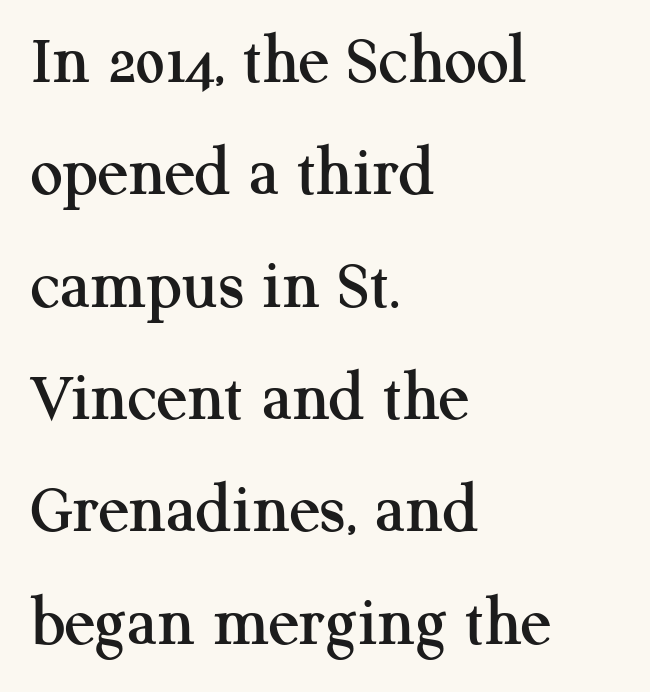
The image shows 72 px serif type, upright; set left-aligned, normal line spacing (1.56x), normal letter spacing, not underlined; medium stroke contrast and a medium x-height.
